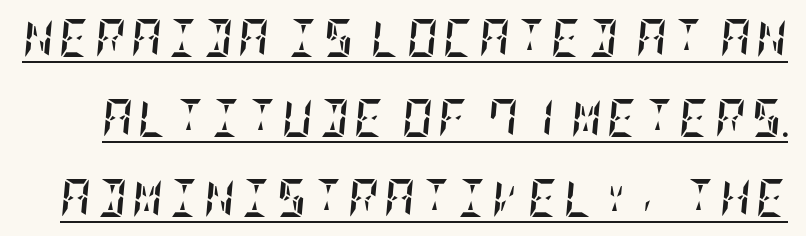
Q: Is the text bold? A: Yes.
Q: Is the text italic (slanted)? A: Yes, it leans right by about 5 degrees.
Q: Is the text underlined? A: Yes.
Q: Is the spacing between lines tight, normal or loose? A: Loose.
Q: Width (condensed, normal, or wide)? A: Condensed.
Q: Stroke contrast? A: Low.
Q: x-height? A: Large.
